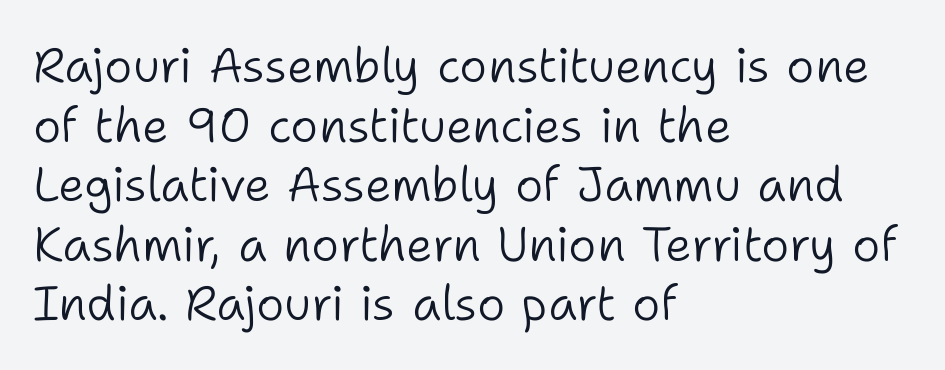
Q: Is the text bold? A: No.
Q: Is the text italic (slanted)? A: No, it is upright.
Q: Is the typeface a serif or a sans-serif typeface? A: Sans-serif.
Q: Is the text underlined? A: No.
Q: How is the paragraph aligned? A: Left-aligned.
Q: Is the spacing between letters normal or unusually wide? A: Normal.
Q: Width (condensed, normal, or wide)? A: Normal.
Q: Stroke contrast? A: Low.
Q: x-height? A: Medium.
Q: Monospaced? A: No.
